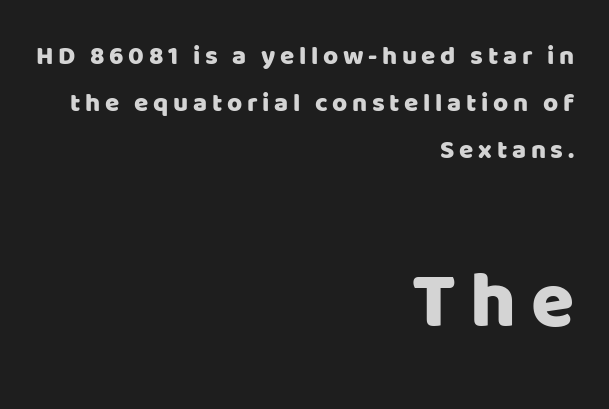
Notice how the passage keeps a crisp vertical edge on the right only. These lines are rendered in a variable-pitch font. A typesetter would label this face a sans. The space directly below the letters is spotless. The composition opens small and finishes big.
